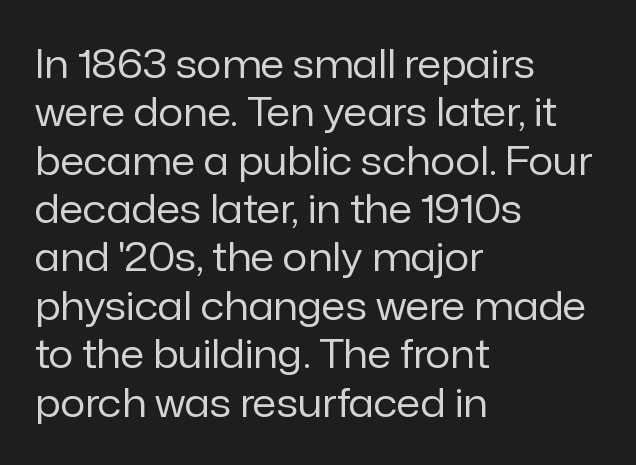
The image shows 39 px regular-weight sans-serif type, upright; set left-aligned, line spacing 1.24x, normal letter spacing, not underlined; low stroke contrast and a medium x-height.
